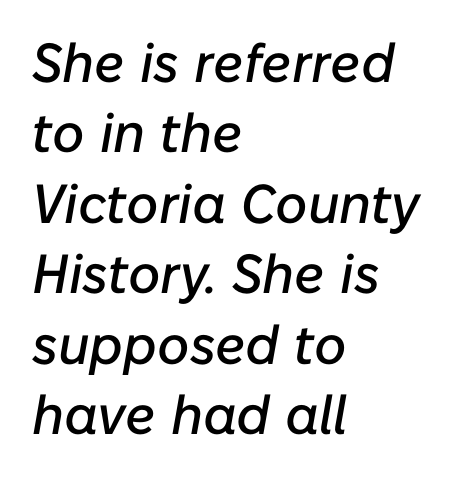
The image shows 55 px text type, italic (leaning right); set left-aligned, normal line spacing (1.28x), normal letter spacing, not underlined; low stroke contrast and a medium x-height.
